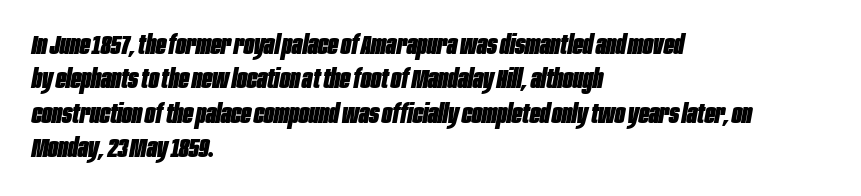
{"italic": "yes", "lean": "right", "slant_degrees": 10, "bold": "yes", "underline": "no", "align": "left", "line_spacing": "normal", "line_spacing_ratio": 1.27, "letter_spacing": "normal", "letter_spacing_em": 0.0, "glyph_px": 27}
